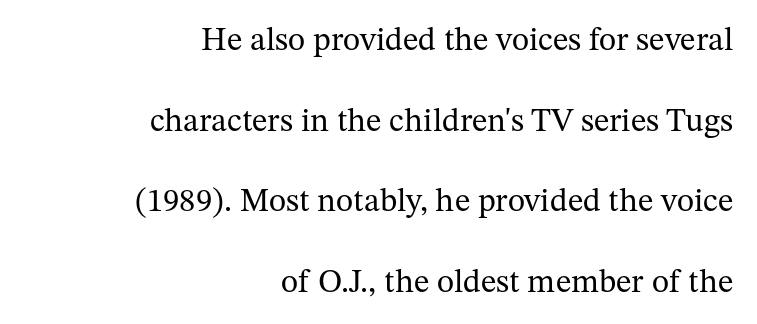
{"serif": "yes", "italic": "no", "bold": "no", "weight": "regular", "width": "normal", "stroke_contrast": "medium", "x_height": "medium", "monospaced": "no", "underline": "no", "align": "right", "line_spacing": "loose", "line_spacing_ratio": 2.44, "letter_spacing": "normal", "letter_spacing_em": 0.0, "glyph_px": 33}
